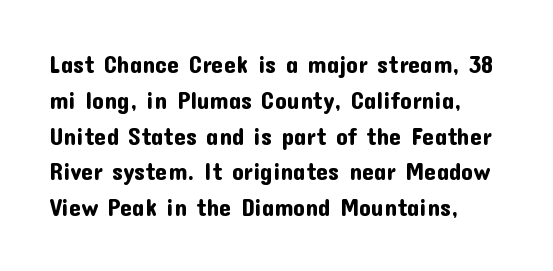
Summary of vertical rhythm: regular, with standard interline spacing. Is the block centered? No — it sits flush against the left margin. Nobody drew a line under any word here. Unlike italic type, these characters show no tilt at all.
